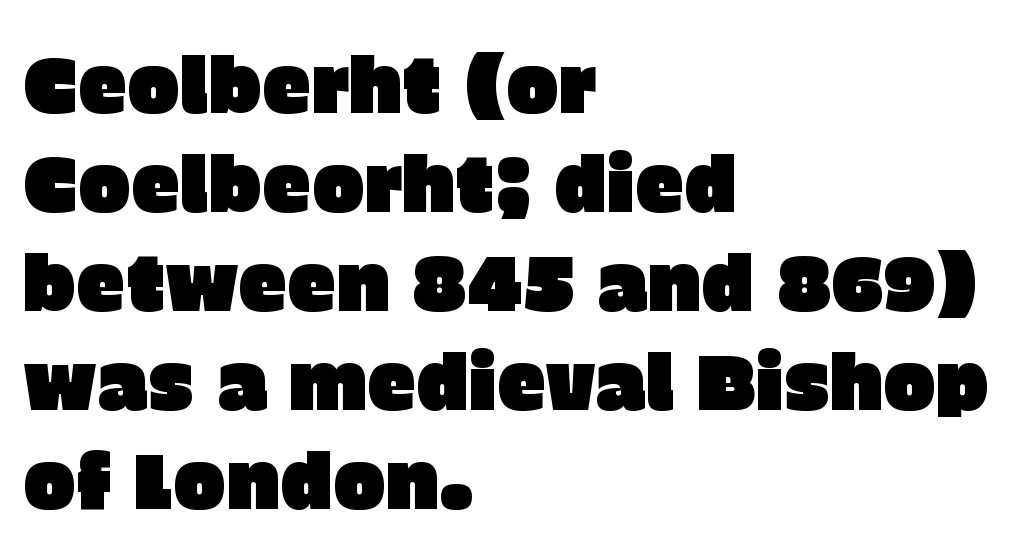
This rendering employs a face without finishing strokes, i.e., a sans-serif. The letters stand straight up with perfectly vertical stems. Spacing between characters is what you'd get straight out of the box. Whoever set this chose a conventional vertical rhythm.
